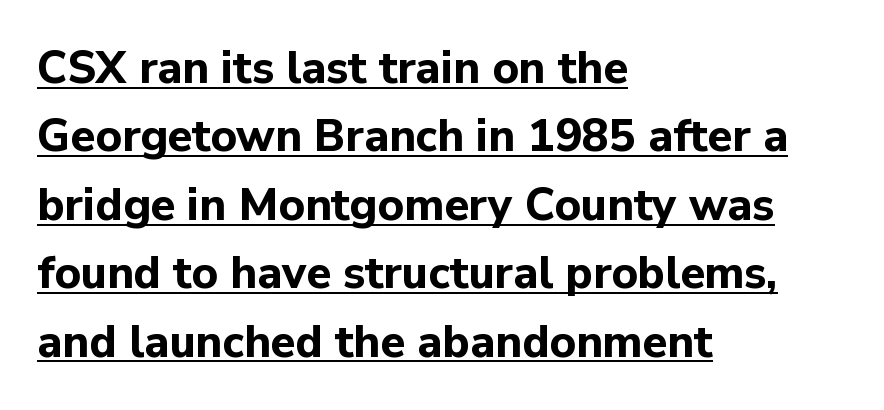
{"serif": "no", "italic": "no", "bold": "yes", "weight": "bold", "width": "normal", "stroke_contrast": "low", "x_height": "medium", "monospaced": "no", "underline": "yes", "align": "left", "line_spacing": "normal", "line_spacing_ratio": 1.52, "letter_spacing": "normal", "letter_spacing_em": 0.0, "glyph_px": 45}
